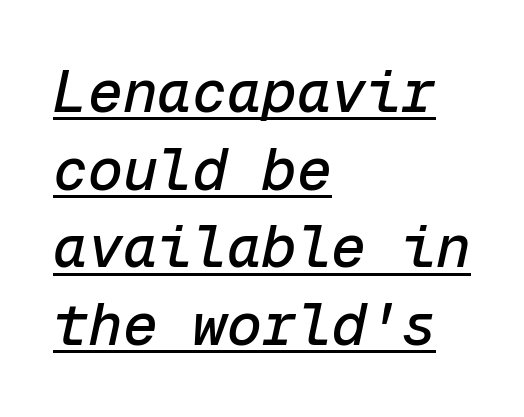
Q: Is the text italic (slanted)? A: Yes, it leans right by about 12 degrees.
Q: Is the text underlined? A: Yes.
Q: How is the paragraph aligned? A: Left-aligned.
Q: Is the spacing between letters normal or unusually wide? A: Normal.
Q: Is the spacing between lines tight, normal or loose? A: Normal.
Q: Width (condensed, normal, or wide)? A: Normal.
Q: Stroke contrast? A: Low.
Q: x-height? A: Medium.
Q: Monospaced? A: Yes.
